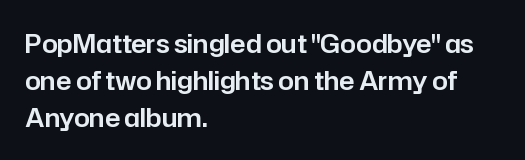
The image shows 25 px text type, upright; set left-aligned, normal line spacing (1.48x), normal letter spacing, not underlined.
